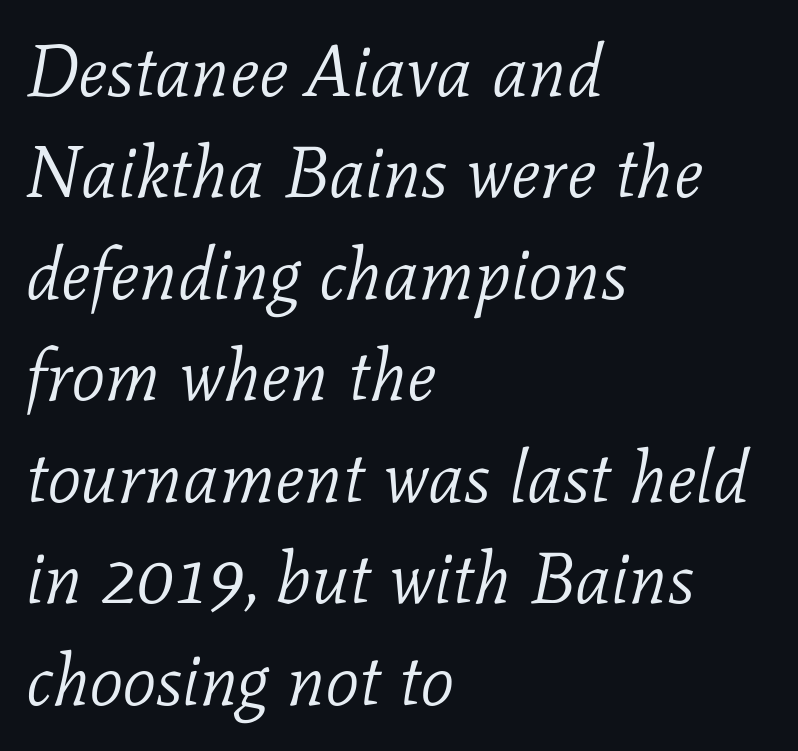
In terms of leading, this rendering sits right in the middle. Here the designer chose a conventional face with non-uniform glyph widths. Glyph-to-glyph distance matches everyday printed text. Weight: in the light-to-regular range. The space beneath each line is pristine and unruled. Yep, that's italic — everything's leaning.
